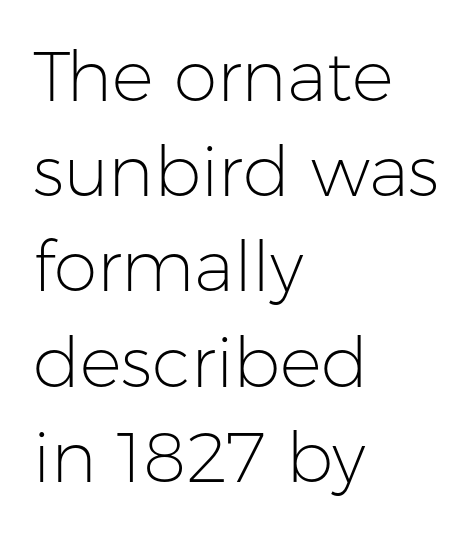
Q: Is the text bold? A: No.
Q: Is the text italic (slanted)? A: No, it is upright.
Q: Is the typeface a serif or a sans-serif typeface? A: Sans-serif.
Q: Is the text underlined? A: No.
Q: How is the paragraph aligned? A: Left-aligned.
Q: Is the spacing between letters normal or unusually wide? A: Normal.
Q: Is the spacing between lines tight, normal or loose? A: Normal.
Q: Width (condensed, normal, or wide)? A: Normal.
Q: Stroke contrast? A: Low.
Q: x-height? A: Medium.
Q: Monospaced? A: No.
